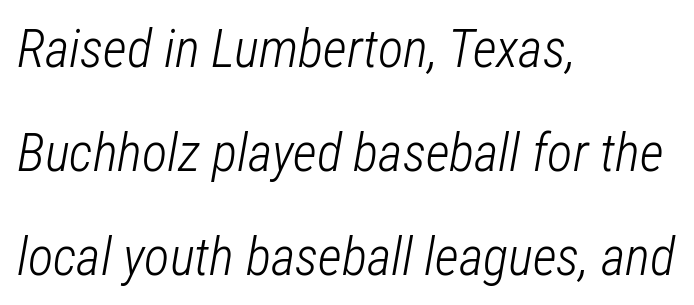
Q: Is the text bold? A: No.
Q: Is the text italic (slanted)? A: Yes, it leans right by about 12 degrees.
Q: Is the text underlined? A: No.
Q: How is the paragraph aligned? A: Left-aligned.
Q: Is the spacing between letters normal or unusually wide? A: Normal.
Q: Is the spacing between lines tight, normal or loose? A: Loose.
Q: Width (condensed, normal, or wide)? A: Condensed.
Q: Stroke contrast? A: Low.
Q: x-height? A: Medium.
Q: Monospaced? A: No.
